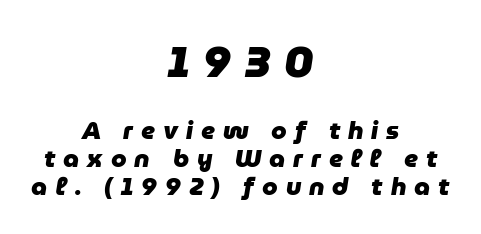
{"italic": "yes", "lean": "right", "slant_degrees": 9, "bold": "yes", "weight": "heavy", "width": "normal", "stroke_contrast": "low", "x_height": "medium", "monospaced": "no", "underline": "no", "align": "center", "line_spacing": "tight", "line_spacing_ratio": 1.12, "letter_spacing": "wide", "letter_spacing_em": 0.32, "larger_block": "first", "size_ratio": 1.76, "glyph_px": 44}
